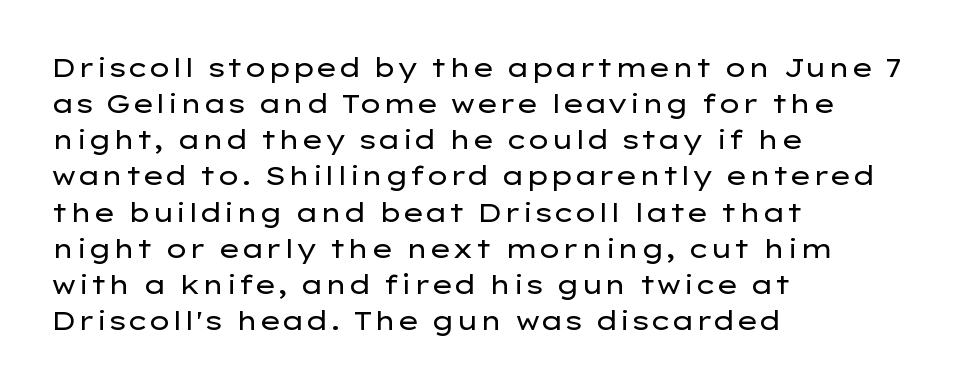
{"italic": "no", "bold": "no", "underline": "no", "align": "left", "line_spacing": "normal", "line_spacing_ratio": 1.39, "letter_spacing": "normal", "letter_spacing_em": 0.0, "glyph_px": 26}
